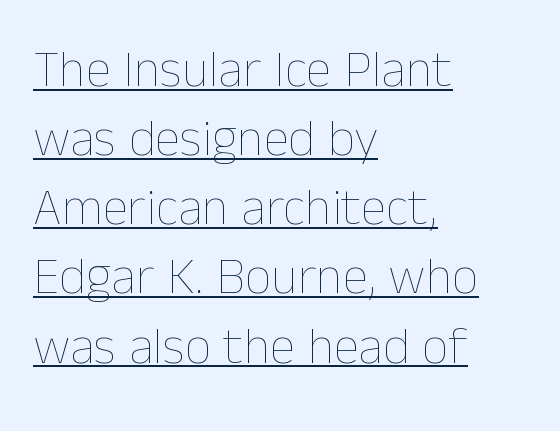
The image shows 52 px thin type, upright; set left-aligned, normal line spacing (1.33x), normal letter spacing, underlined; low stroke contrast and a medium x-height.
